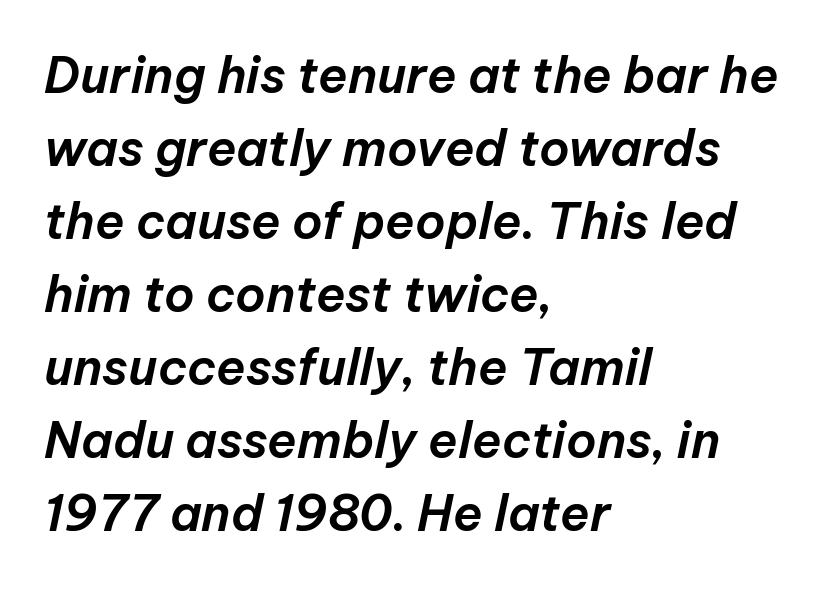
{"italic": "yes", "lean": "right", "slant_degrees": 12, "width": "normal", "stroke_contrast": "low", "x_height": "medium", "monospaced": "no", "underline": "no", "align": "left", "line_spacing": "normal", "line_spacing_ratio": 1.49, "letter_spacing": "normal", "letter_spacing_em": 0.0, "glyph_px": 49}
